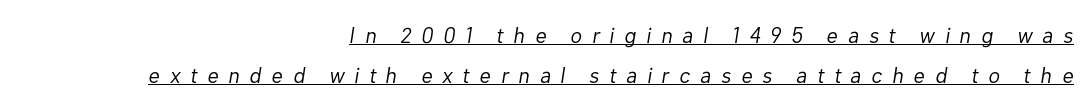
Q: Is the text bold? A: No.
Q: Is the text italic (slanted)? A: Yes, it leans right by about 10 degrees.
Q: Is the text underlined? A: Yes.
Q: How is the paragraph aligned? A: Right-aligned.
Q: Is the spacing between letters normal or unusually wide? A: Unusually wide.
